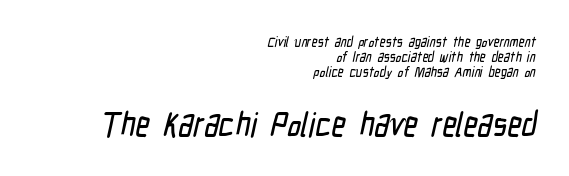
The image shows 34 px condensed sans-serif type; set right-aligned, tight line spacing (1.08x), normal letter spacing, not underlined; the second (bottom) block is 2.43x larger; low stroke contrast and a medium x-height.
